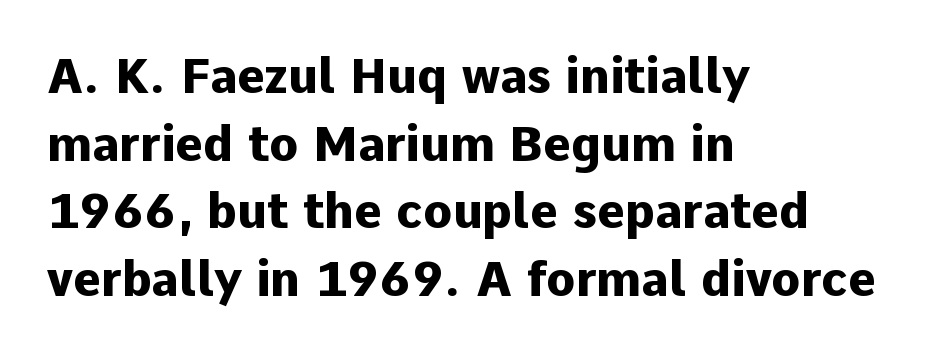
The image shows 48 px heavy sans-serif type, upright; set left-aligned, normal line spacing (1.41x), normal letter spacing, not underlined; low stroke contrast and a medium x-height.
